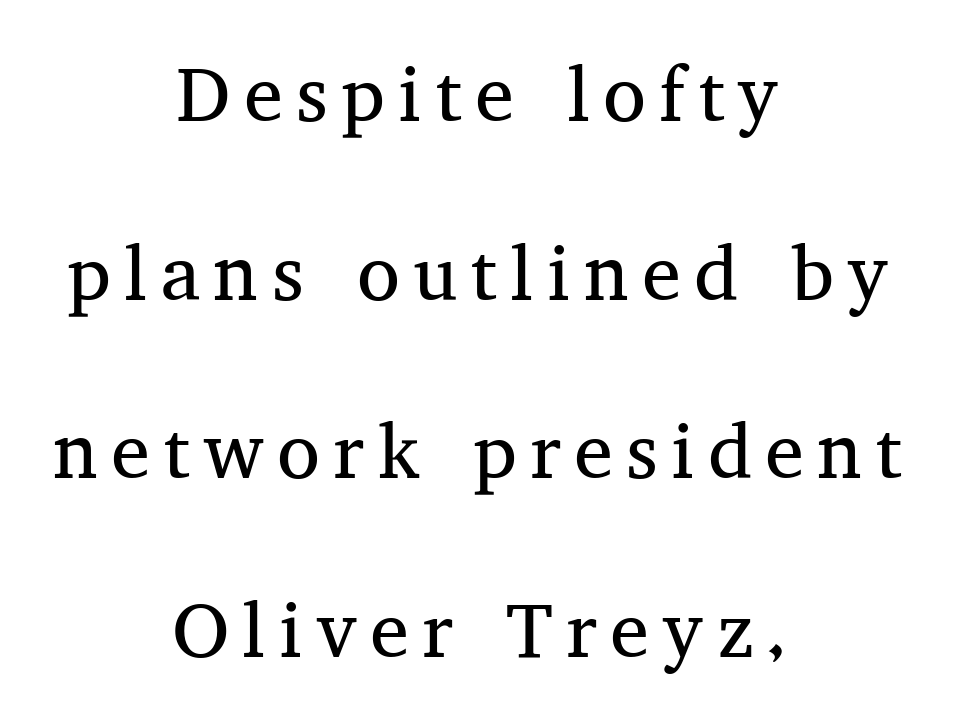
Typographically, this falls in the serif category. Any mark beneath the type? The region is blank. A typesetter would call this leading open, well beyond the default. Stroke thickness stays within the range of a standard reading face or lighter. You can tell it's not italic because the verticals are truly vertical. The compositor balanced each line on the midline.
